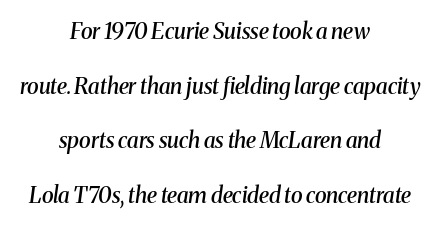
Horizontal bands of white between lines are thick stripes. Here the glyphs are tracked normally, forming tight word shapes. The text carries the slant typical of an italic or oblique font. The glyphs have the mass of a demibold cut, below bold.
